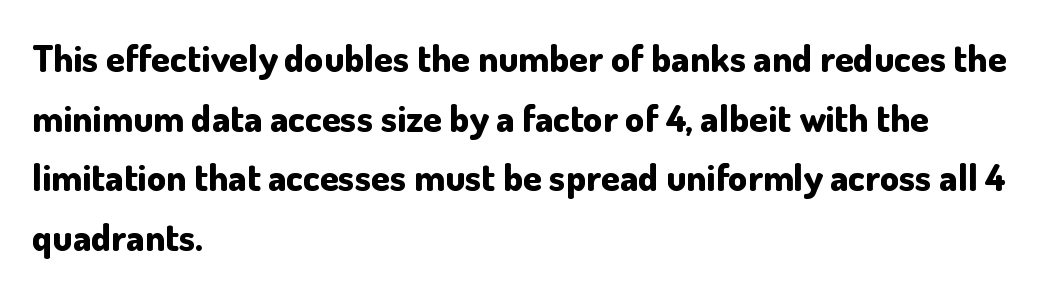
Italic: no, the glyphs are upright roman. Plenty of ink on the page — the face is bold. Notice how descenders clear the ascenders below comfortably — that's standard leading. The letters carry no serifs — their stems end cleanly without finishing strokes. These lines are rendered in a variable-pitch font. The zone under the glyphs is completely vacant.
